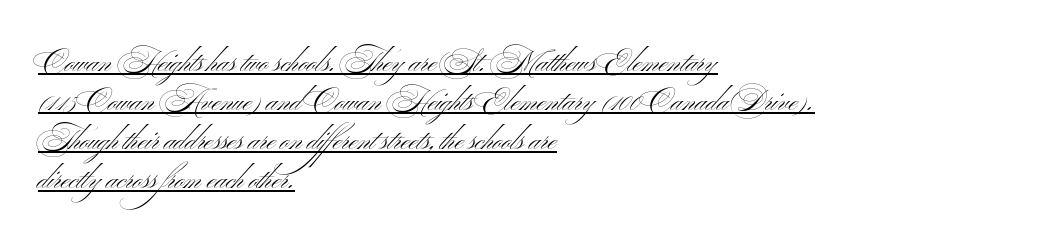
The image shows 29 px light, wide sans-serif type; set left-aligned, normal line spacing (1.35x), normal letter spacing, underlined; medium stroke contrast and a small x-height.
